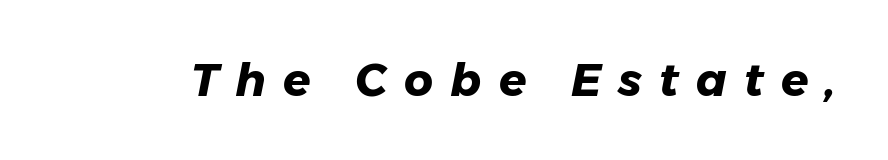
Q: Is the text bold? A: Yes.
Q: Is the text italic (slanted)? A: Yes, it leans right by about 11 degrees.
Q: Is the text underlined? A: No.
Q: Is the spacing between letters normal or unusually wide? A: Unusually wide.
Q: Width (condensed, normal, or wide)? A: Normal.
Q: Stroke contrast? A: Low.
Q: x-height? A: Medium.
Q: Monospaced? A: No.
